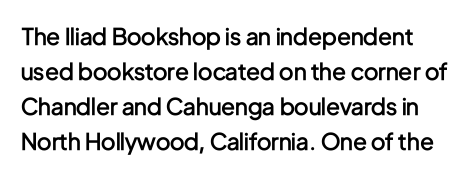
The image shows 23 px text type, upright; set normal line spacing (1.52x), normal letter spacing, not underlined.
